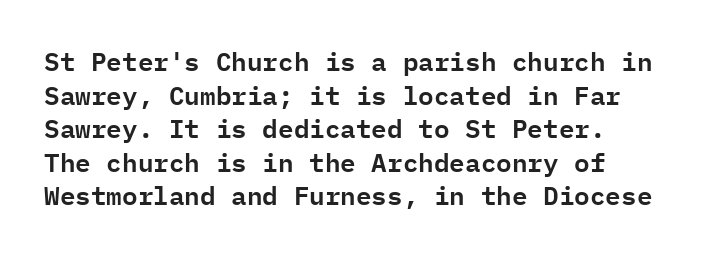
Q: Is the text italic (slanted)? A: No, it is upright.
Q: Is the text underlined? A: No.
Q: Is the spacing between letters normal or unusually wide? A: Normal.
Q: Is the spacing between lines tight, normal or loose? A: Normal.
